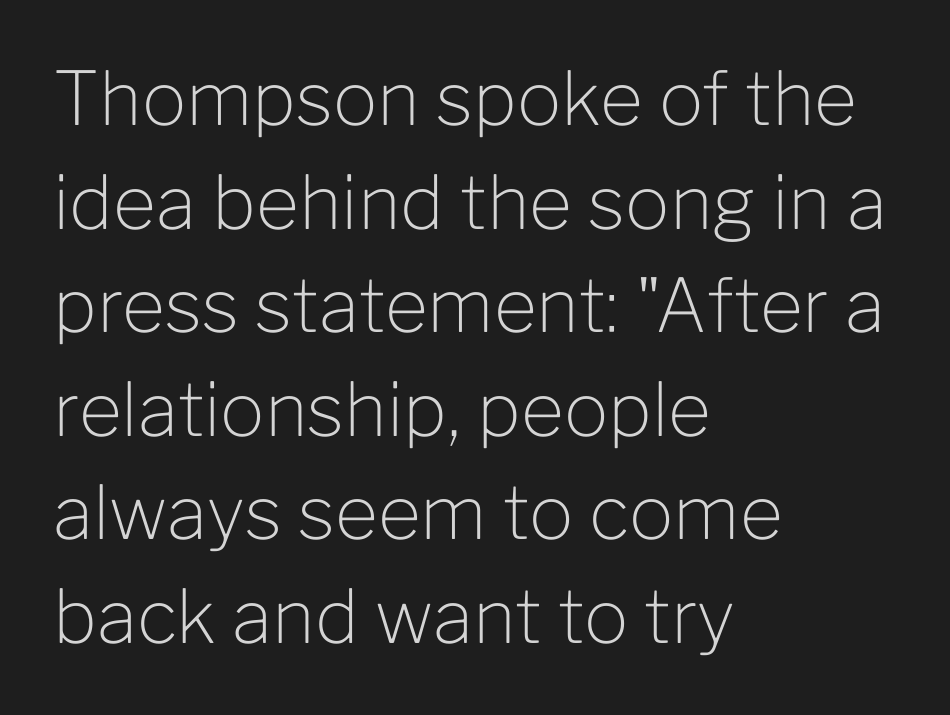
{"serif": "no", "italic": "no", "bold": "no", "weight": "light", "width": "normal", "stroke_contrast": "low", "x_height": "medium", "monospaced": "no", "underline": "no", "align": "left", "line_spacing": "normal", "line_spacing_ratio": 1.4, "letter_spacing": "normal", "letter_spacing_em": 0.0, "glyph_px": 74}
